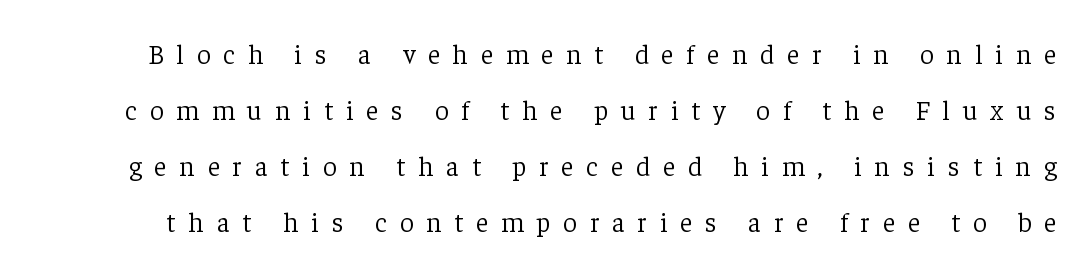
Q: Is the text bold? A: No.
Q: Is the text italic (slanted)? A: No, it is upright.
Q: Is the text underlined? A: No.
Q: Is the spacing between letters normal or unusually wide? A: Unusually wide.
Q: Is the spacing between lines tight, normal or loose? A: Loose.
